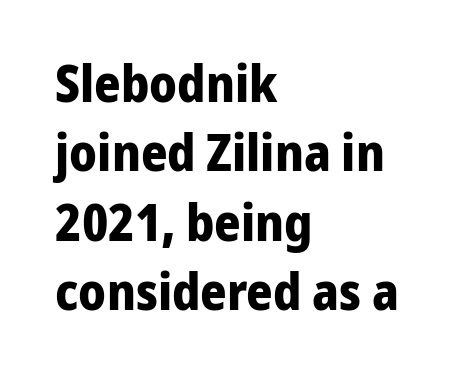
{"serif": "no", "italic": "no", "bold": "yes", "weight": "bold", "width": "normal", "stroke_contrast": "low", "x_height": "medium", "monospaced": "no", "underline": "no", "align": "left", "line_spacing": "normal", "line_spacing_ratio": 1.36, "letter_spacing": "normal", "letter_spacing_em": 0.0, "glyph_px": 51}
